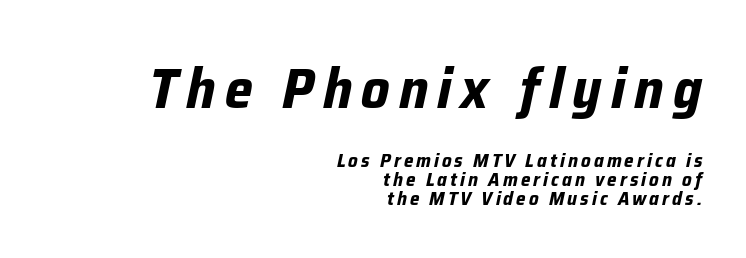
{"italic": "yes", "lean": "right", "slant_degrees": 12, "bold": "yes", "weight": "bold", "width": "normal", "stroke_contrast": "low", "x_height": "medium", "monospaced": "no", "underline": "no", "align": "right", "line_spacing": "tight", "line_spacing_ratio": 1.0, "larger_block": "first", "size_ratio": 2.95, "glyph_px": 56}
